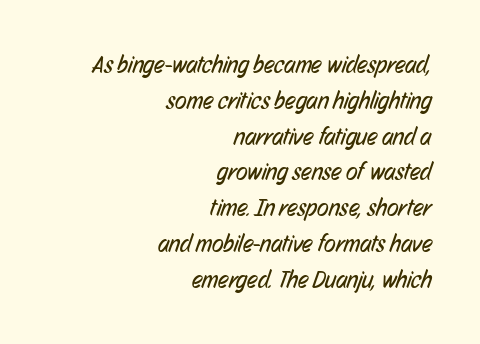
{"bold": "no", "underline": "no", "align": "right", "line_spacing": "normal", "line_spacing_ratio": 1.49, "letter_spacing": "normal", "letter_spacing_em": 0.0, "glyph_px": 24}
